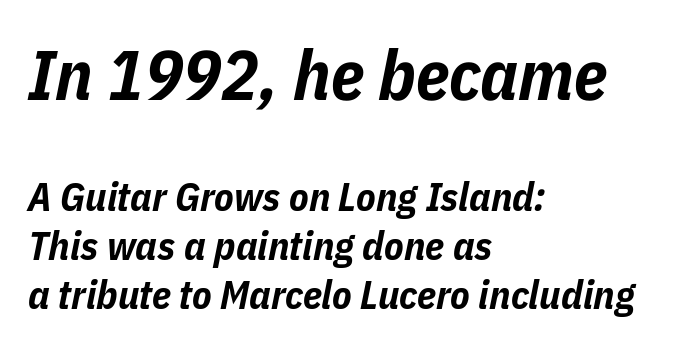
Students, this is bold: see how much ink each stroke carries. Descenders are the only things crossing below the line. Large over small — that's the arrangement of the two blocks here. The rendering uses natural spacing where letterforms have individual widths.
